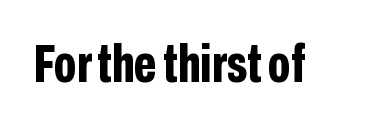
Each letter's strokes conclude bluntly, with no projecting serifs. Designer's note — italics off, roman on. The words here are not underlined. Think of a printed novel: that variable character pitch is what you see here.
